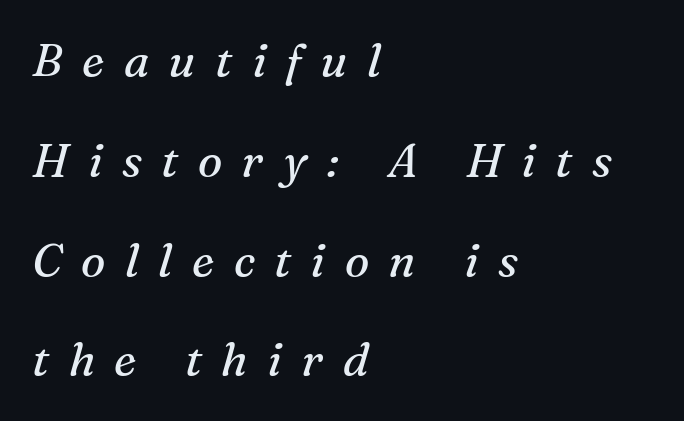
{"serif": "yes", "italic": "yes", "lean": "right", "slant_degrees": 16, "bold": "no", "weight": "regular", "width": "normal", "stroke_contrast": "medium", "x_height": "medium", "monospaced": "no", "underline": "no", "align": "left", "line_spacing": "loose", "line_spacing_ratio": 2.17, "letter_spacing": "wide", "letter_spacing_em": 0.42, "glyph_px": 46}
